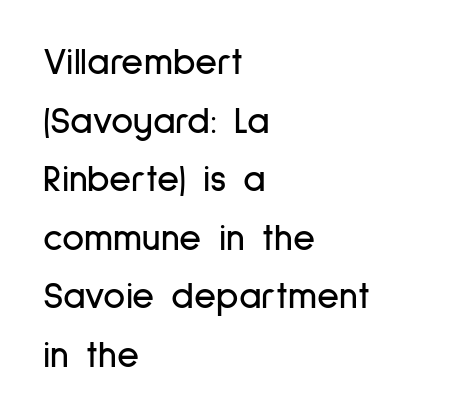
Tracking value appears to be zero — textbook default spacing. Look at the bottom of the vertical strokes: they stop flat, with no serifs. Underline: absent. The vertical gap from one line to the next is medium.
